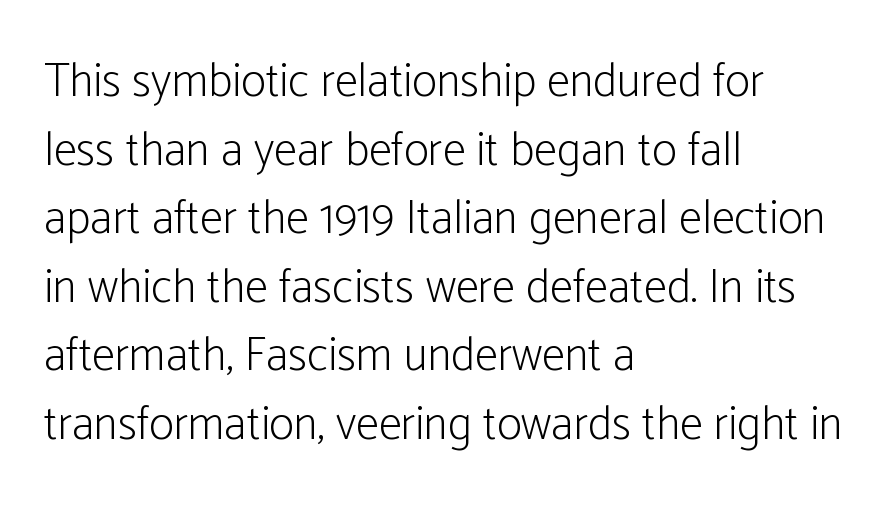
Q: Is the text bold? A: No.
Q: Is the text italic (slanted)? A: No, it is upright.
Q: Is the typeface a serif or a sans-serif typeface? A: Sans-serif.
Q: Is the text underlined? A: No.
Q: How is the paragraph aligned? A: Left-aligned.
Q: Is the spacing between letters normal or unusually wide? A: Normal.
Q: Is the spacing between lines tight, normal or loose? A: Normal.
Q: Width (condensed, normal, or wide)? A: Condensed.
Q: Stroke contrast? A: Low.
Q: x-height? A: Medium.
Q: Monospaced? A: No.
